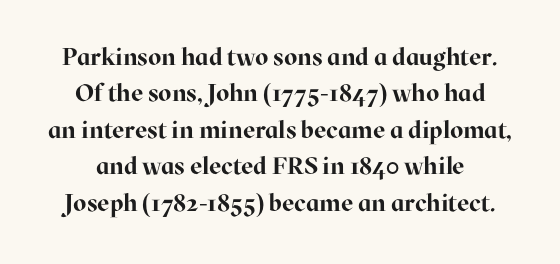
The image shows 24 px bold type, upright; set normal line spacing (1.52x), normal letter spacing, not underlined.
